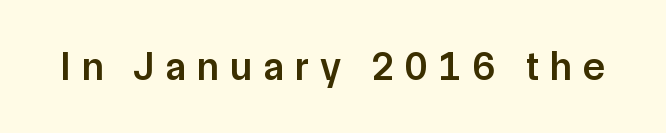
The image shows 40 px semibold sans-serif type, upright; set unusually wide letter spacing (+0.29 em), not underlined; low stroke contrast and a medium x-height.
